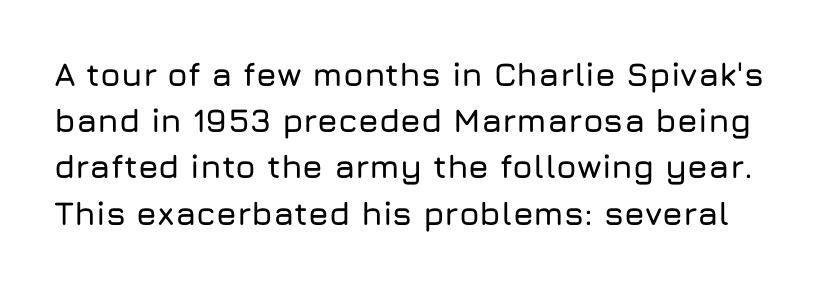
{"serif": "no", "italic": "no", "width": "normal", "stroke_contrast": "low", "x_height": "medium", "monospaced": "no", "underline": "no", "line_spacing": "normal", "line_spacing_ratio": 1.4, "letter_spacing": "normal", "letter_spacing_em": 0.0, "glyph_px": 33}
